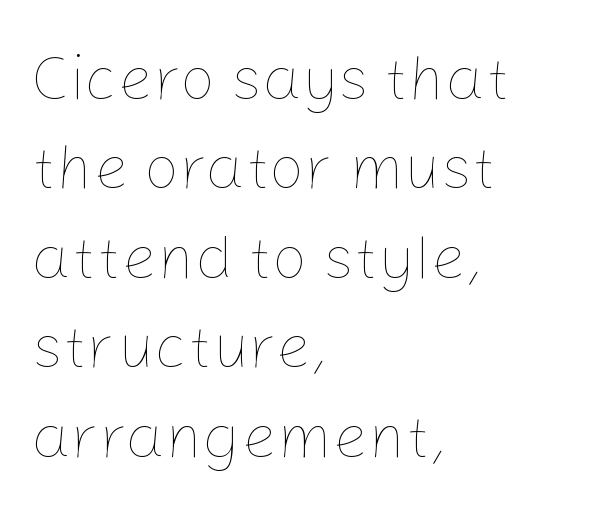
{"italic": "no", "bold": "no", "weight": "thin", "width": "normal", "stroke_contrast": "low", "x_height": "medium", "monospaced": "no", "underline": "no", "align": "left", "line_spacing": "normal", "line_spacing_ratio": 1.42, "letter_spacing": "normal", "letter_spacing_em": 0.0, "glyph_px": 63}
